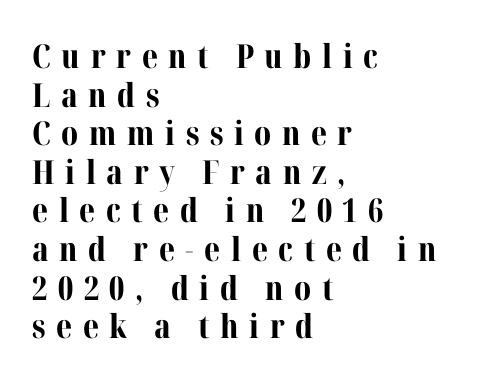
{"serif": "yes", "italic": "no", "bold": "yes", "weight": "bold", "width": "normal", "stroke_contrast": "medium", "x_height": "medium", "monospaced": "no", "underline": "no", "align": "left", "line_spacing_ratio": 1.17, "letter_spacing": "wide", "letter_spacing_em": 0.32, "glyph_px": 33}
